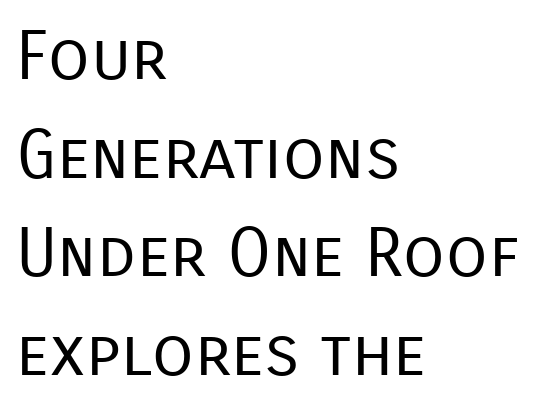
Q: Is the text bold? A: No.
Q: Is the text italic (slanted)? A: No, it is upright.
Q: Is the typeface a serif or a sans-serif typeface? A: Sans-serif.
Q: Is the text underlined? A: No.
Q: How is the paragraph aligned? A: Left-aligned.
Q: Is the spacing between letters normal or unusually wide? A: Normal.
Q: Is the spacing between lines tight, normal or loose? A: Normal.
Q: Width (condensed, normal, or wide)? A: Normal.
Q: Stroke contrast? A: Low.
Q: x-height? A: Medium.
Q: Monospaced? A: No.
